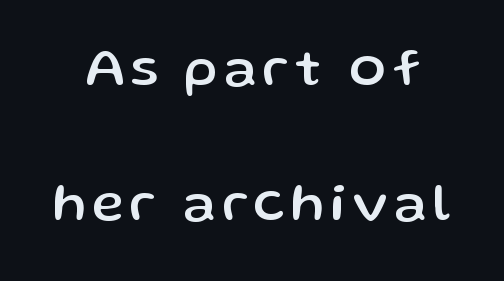
Loosely led — the rows are spread out. Is this a fixed-width face? No — the glyphs have proportional, varying widths. Quick note: not italic, upright. Rule under the text: the space is simply empty.
